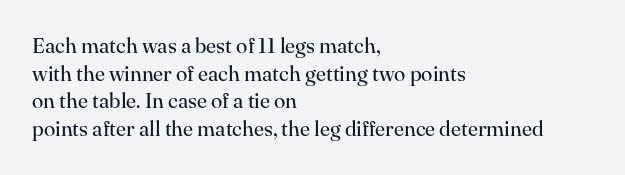
{"italic": "no", "bold": "no", "underline": "no", "align": "left", "line_spacing": "normal", "line_spacing_ratio": 1.32, "letter_spacing": "normal", "letter_spacing_em": 0.0, "glyph_px": 21}
